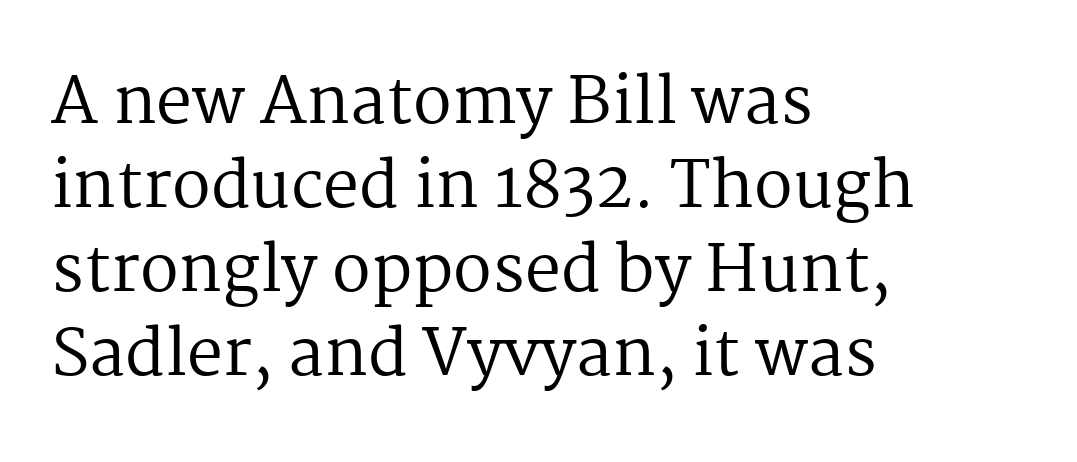
These lines are rendered in a variable-pitch font. Ink coverage per letter is moderate at most. The space beneath each line is pristine and unruled. The glyphs in this specimen are seriffed. What's the leading like? Ordinary, nothing unusual. Do the letters lean? They stand straight.
